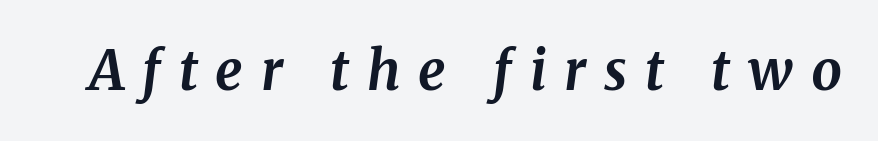
Weight: bold. Posture: slanted. Proportional: the letters do not fall into vertical columns. The type family on display is of the serif kind.
